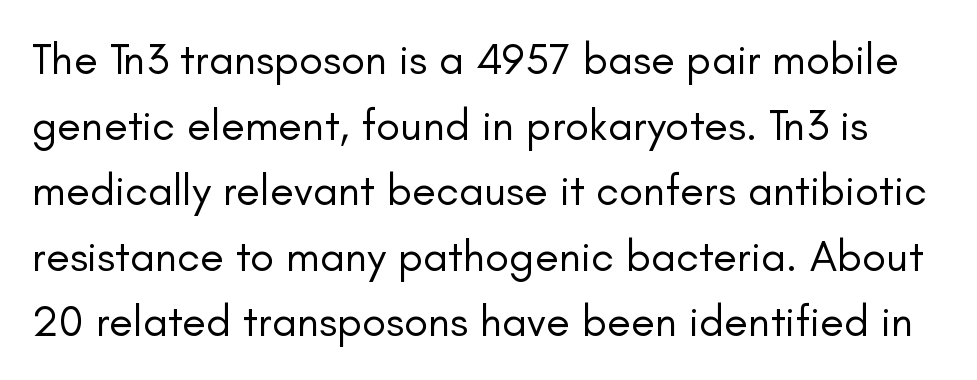
Q: Is the text bold? A: No.
Q: Is the text italic (slanted)? A: No, it is upright.
Q: Is the typeface a serif or a sans-serif typeface? A: Sans-serif.
Q: Is the text underlined? A: No.
Q: Is the spacing between letters normal or unusually wide? A: Normal.
Q: Is the spacing between lines tight, normal or loose? A: Normal.
Q: Width (condensed, normal, or wide)? A: Normal.
Q: Stroke contrast? A: Low.
Q: x-height? A: Small.
Q: Monospaced? A: No.
